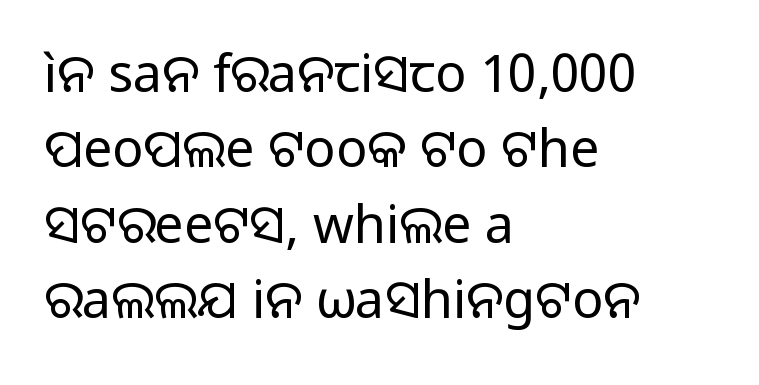
The image shows 52 px regular-weight sans-serif type, upright; set left-aligned, normal line spacing (1.45x), normal letter spacing, not underlined; low stroke contrast and a medium x-height.
